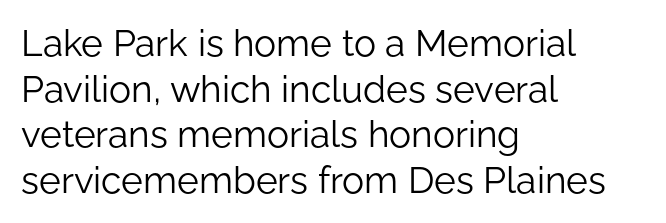
{"serif": "no", "italic": "no", "bold": "no", "weight": "light", "width": "normal", "stroke_contrast": "low", "x_height": "medium", "monospaced": "no", "underline": "no", "align": "left", "line_spacing_ratio": 1.23, "letter_spacing": "normal", "letter_spacing_em": 0.0, "glyph_px": 37}
